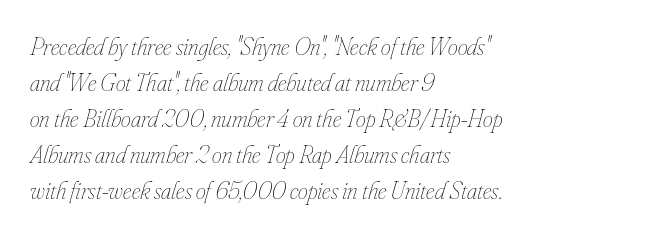
Q: Is the text bold? A: No.
Q: Is the text italic (slanted)? A: Yes, it leans right by about 16 degrees.
Q: Is the text underlined? A: No.
Q: How is the paragraph aligned? A: Left-aligned.
Q: Is the spacing between letters normal or unusually wide? A: Normal.
Q: Is the spacing between lines tight, normal or loose? A: Normal.
